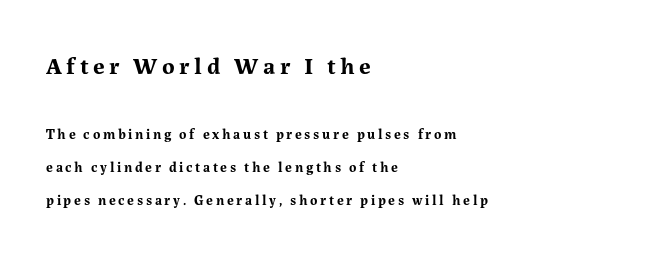
Q: Is the text bold? A: Yes.
Q: Is the text italic (slanted)? A: No, it is upright.
Q: Is the text underlined? A: No.
Q: How is the paragraph aligned? A: Left-aligned.
Q: Is the spacing between lines tight, normal or loose? A: Loose.
Q: Which block of text is set in a larger size, the first (top) or the second (bottom)? A: The first (top) one.
